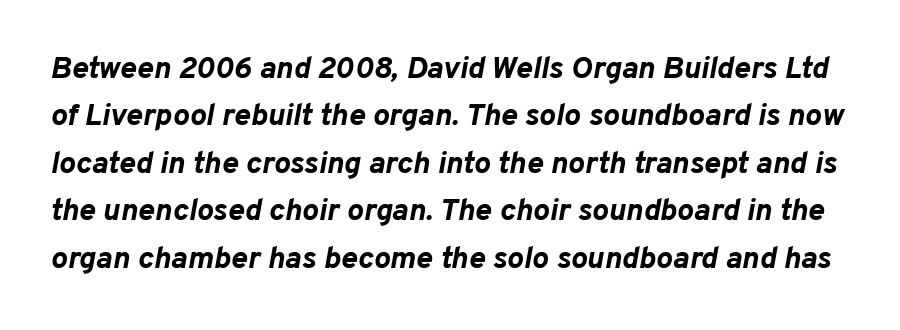
{"italic": "yes", "lean": "right", "slant_degrees": 10, "bold": "yes", "weight": "bold", "width": "normal", "stroke_contrast": "low", "x_height": "medium", "monospaced": "no", "underline": "no", "line_spacing": "normal", "line_spacing_ratio": 1.53, "letter_spacing": "normal", "letter_spacing_em": 0.0, "glyph_px": 31}
